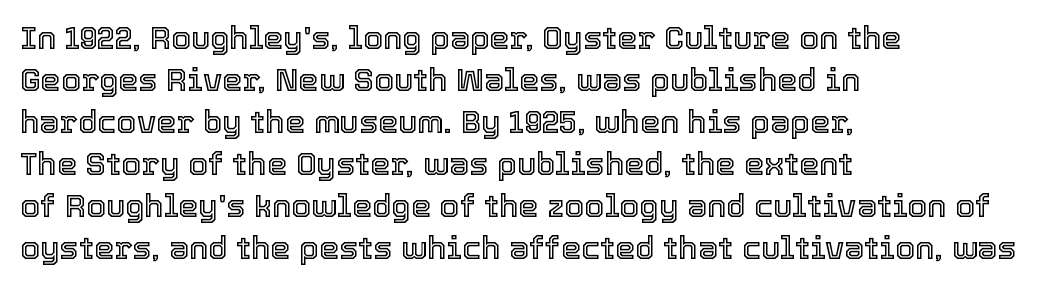
These lines are rendered in a variable-pitch font. A normal amount of white space separates one row of letters from the next. Posture: vertical. Only glyphs here, with clear space below each row. The tracking reads as untouched default to a designer's eye. If you drew a ruler down the left edge, every line would touch it.
